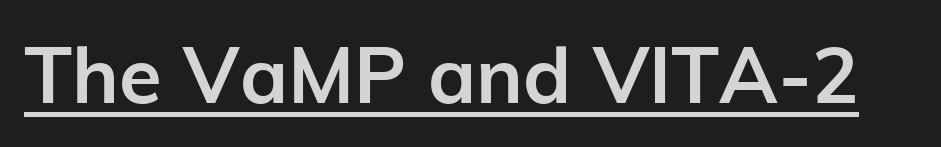
{"serif": "no", "italic": "no", "bold": "yes", "weight": "semibold", "width": "normal", "stroke_contrast": "low", "x_height": "medium", "monospaced": "no", "underline": "yes", "letter_spacing": "normal", "letter_spacing_em": 0.0, "glyph_px": 78}
